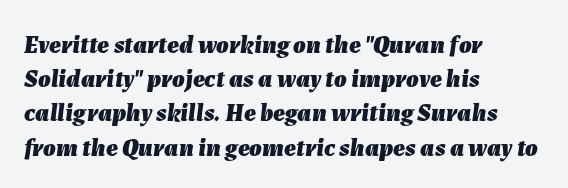
Q: Is the text bold? A: Yes.
Q: Is the text italic (slanted)? A: Yes, it leans right by about 7 degrees.
Q: Is the text underlined? A: No.
Q: How is the paragraph aligned? A: Left-aligned.
Q: Is the spacing between letters normal or unusually wide? A: Normal.
Q: Is the spacing between lines tight, normal or loose? A: Normal.
